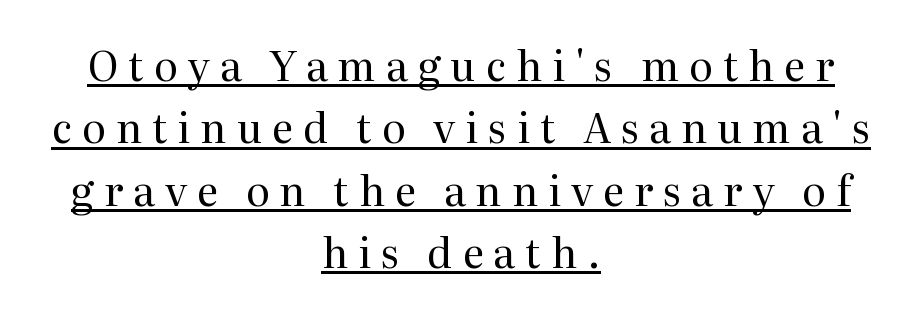
Q: Is the text bold? A: No.
Q: Is the text italic (slanted)? A: No, it is upright.
Q: Is the typeface a serif or a sans-serif typeface? A: Serif.
Q: Is the text underlined? A: Yes.
Q: How is the paragraph aligned? A: Centered.
Q: Is the spacing between letters normal or unusually wide? A: Unusually wide.
Q: Is the spacing between lines tight, normal or loose? A: Normal.
Q: Width (condensed, normal, or wide)? A: Normal.
Q: Stroke contrast? A: Medium.
Q: x-height? A: Medium.
Q: Monospaced? A: No.
